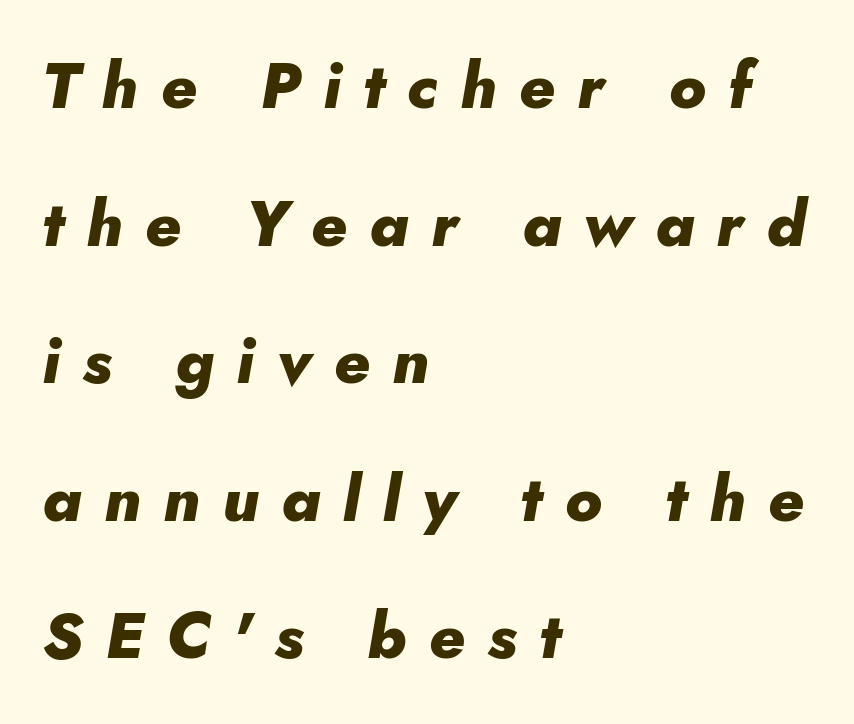
{"italic": "yes", "lean": "right", "slant_degrees": 10, "bold": "yes", "weight": "heavy", "width": "normal", "stroke_contrast": "low", "x_height": "small", "monospaced": "no", "underline": "no", "align": "left", "line_spacing": "loose", "line_spacing_ratio": 2.15, "letter_spacing": "wide", "letter_spacing_em": 0.35, "glyph_px": 64}
